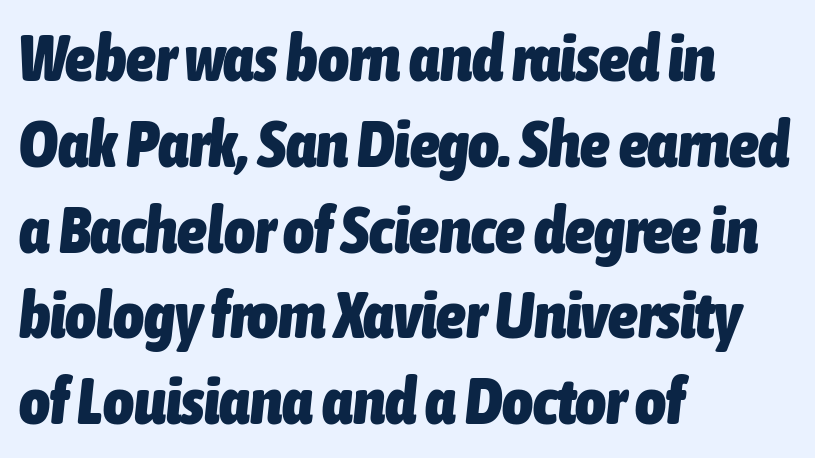
The image shows 66 px heavy, condensed type, italic (leaning right); set left-aligned, normal line spacing (1.3x), normal letter spacing, not underlined; low stroke contrast and a medium x-height.
